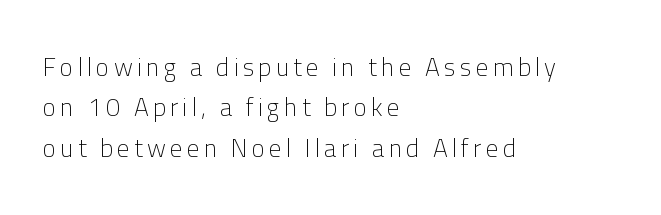
Q: Is the text bold? A: No.
Q: Is the text italic (slanted)? A: No, it is upright.
Q: Is the text underlined? A: No.
Q: How is the paragraph aligned? A: Left-aligned.
Q: Is the spacing between lines tight, normal or loose? A: Normal.
